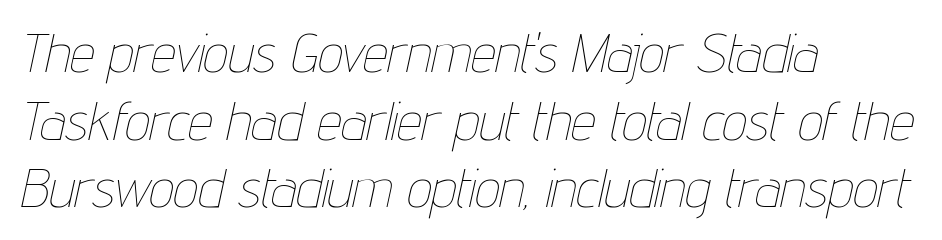
The letters look calm and open, with moderate or lighter stems. The space beneath each line is pristine and unruled. Tracking here is standard; glyphs follow each other at the usual distance. The paragraph shown leans on its left margin. The face used here has a pronounced slope to its letters. Note the varied advance widths — an 'i' is clearly narrower than an 'm'.
